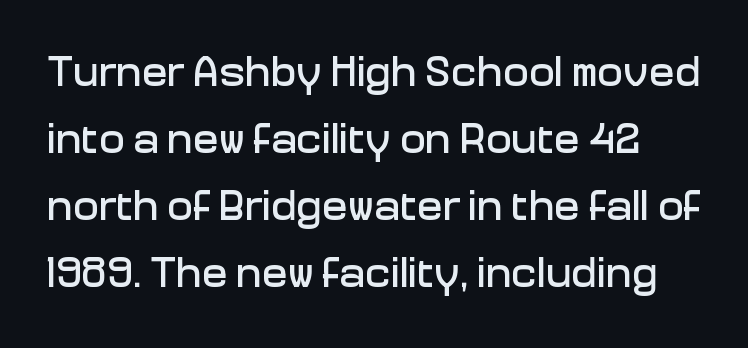
{"serif": "no", "italic": "no", "width": "normal", "stroke_contrast": "low", "x_height": "medium", "monospaced": "no", "underline": "no", "line_spacing": "normal", "line_spacing_ratio": 1.56, "letter_spacing": "normal", "letter_spacing_em": 0.0, "glyph_px": 43}
